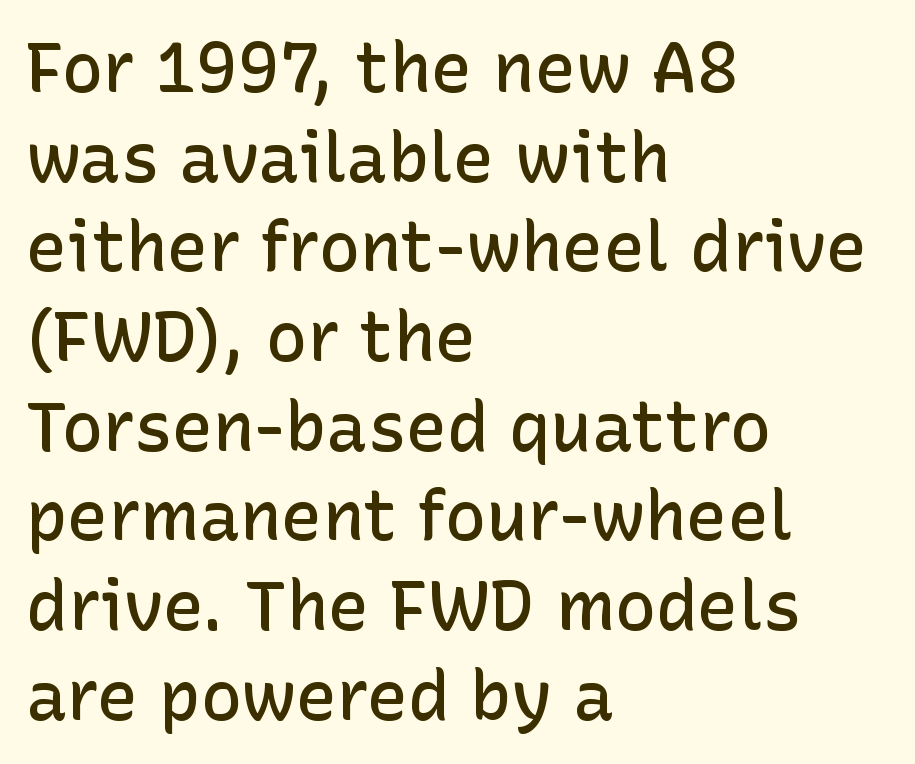
On the weight axis this lands at semibold, roughly 600. Note the varied advance widths — an 'i' is clearly narrower than an 'm'. Are there feet on the stems? There aren't — it's a sans. Unmarked baselines from the first word to the last. Every character sits straight up, as roman type does.
